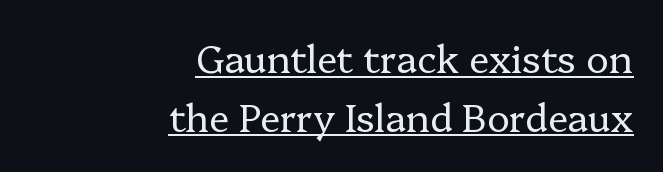
{"serif": "yes", "italic": "no", "bold": "no", "weight": "regular", "width": "normal", "stroke_contrast": "low", "x_height": "medium", "monospaced": "no", "underline": "yes", "align": "right", "line_spacing": "normal", "line_spacing_ratio": 1.54, "letter_spacing": "normal", "letter_spacing_em": 0.0, "glyph_px": 38}
